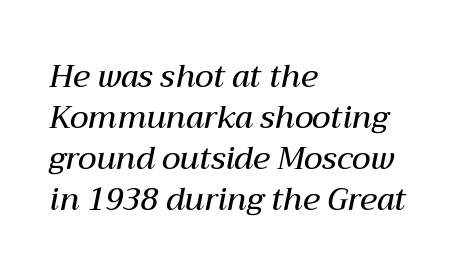
Q: Is the text bold? A: Semi-bold.
Q: Is the text italic (slanted)? A: Yes, it leans right by about 12 degrees.
Q: Is the text underlined? A: No.
Q: How is the paragraph aligned? A: Left-aligned.
Q: Is the spacing between letters normal or unusually wide? A: Normal.
Q: Is the spacing between lines tight, normal or loose? A: Normal.
Q: Width (condensed, normal, or wide)? A: Normal.
Q: Stroke contrast? A: Medium.
Q: x-height? A: Medium.
Q: Monospaced? A: No.
